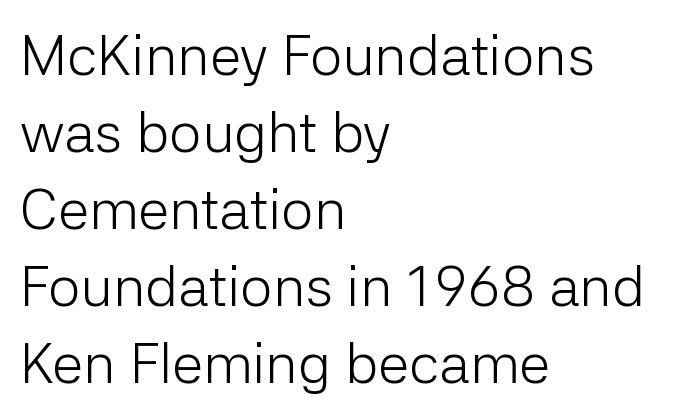
The image shows 57 px light sans-serif type, upright; set left-aligned, normal line spacing (1.35x), normal letter spacing, not underlined; low stroke contrast and a medium x-height.
